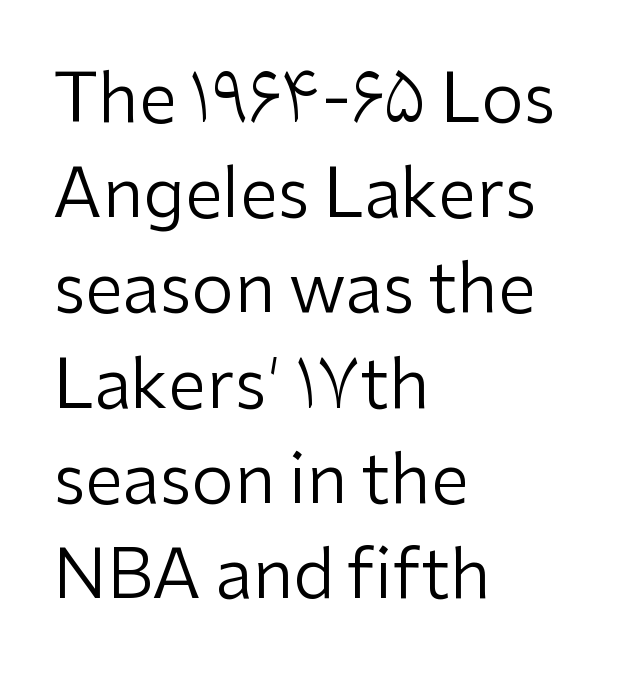
The image shows 68 px regular-weight sans-serif type, upright; set left-aligned, normal line spacing (1.4x), normal letter spacing, not underlined; low stroke contrast and a medium x-height.
